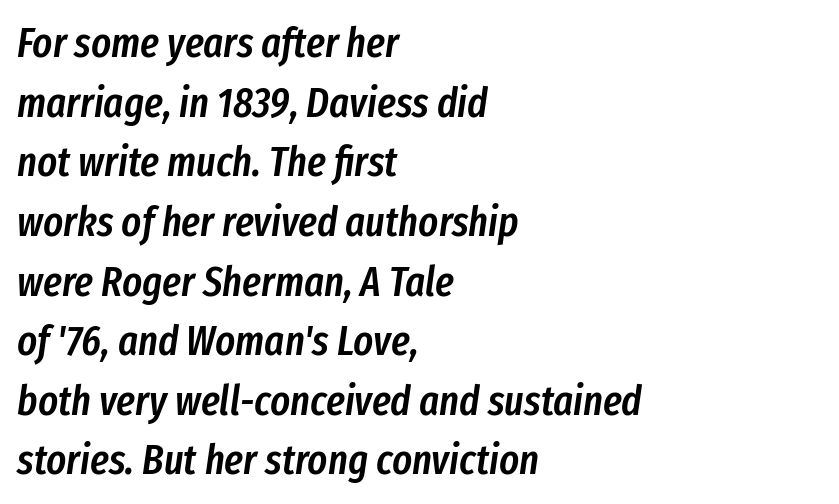
The image shows 42 px semibold, condensed type, italic (leaning right); set left-aligned, normal line spacing (1.42x), normal letter spacing, not underlined; low stroke contrast and a medium x-height.
